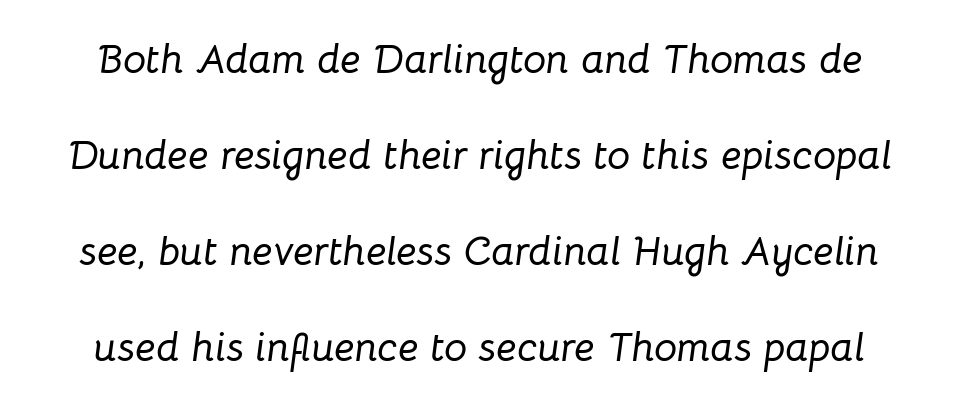
Q: Is the text italic (slanted)? A: Yes, it leans right by about 8 degrees.
Q: Is the text underlined? A: No.
Q: Is the spacing between letters normal or unusually wide? A: Normal.
Q: Is the spacing between lines tight, normal or loose? A: Loose.
Q: Width (condensed, normal, or wide)? A: Normal.
Q: Stroke contrast? A: Low.
Q: x-height? A: Medium.
Q: Monospaced? A: No.
